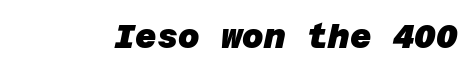
The image shows 33 px heavy sans-serif type; set normal letter spacing, not underlined; low stroke contrast and a large x-height.
